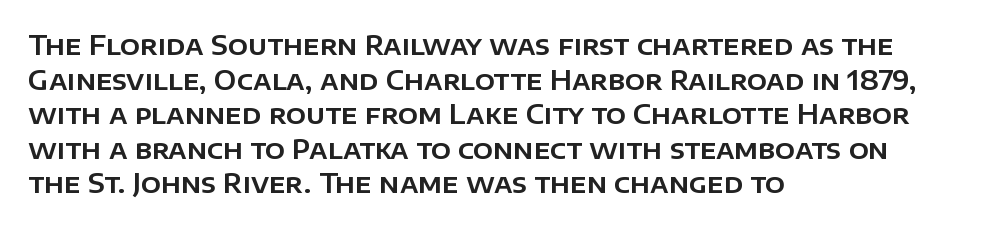
Reading down the block, your eye returns to a fixed left position each line. The line-height multiplier appears to be the usual default. Anything drawn beneath the words? Only blank space. Nope, not italic — everything's standing straight. No extra tracking has been applied to these lines.
